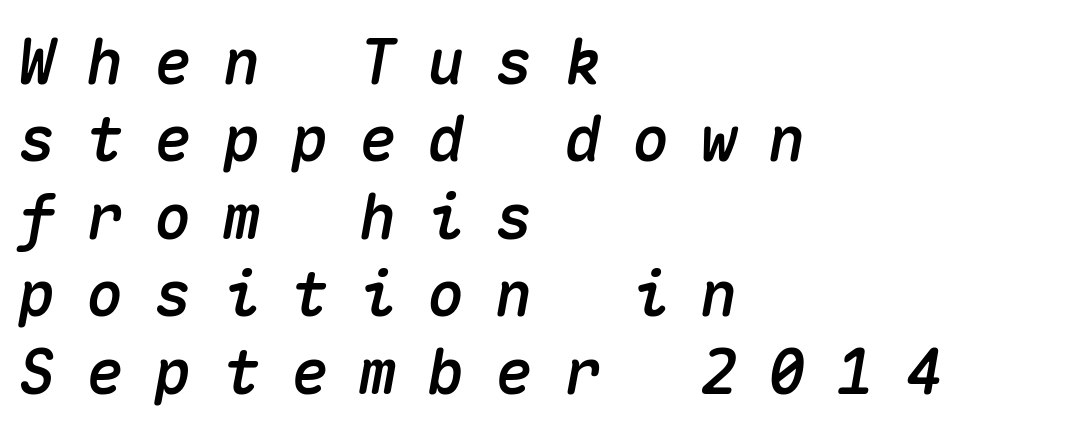
{"italic": "yes", "lean": "right", "slant_degrees": 10, "width": "normal", "stroke_contrast": "medium", "x_height": "medium", "monospaced": "yes", "underline": "no", "align": "left", "line_spacing": "normal", "line_spacing_ratio": 1.25, "letter_spacing": "wide", "letter_spacing_em": 0.5, "glyph_px": 62}
